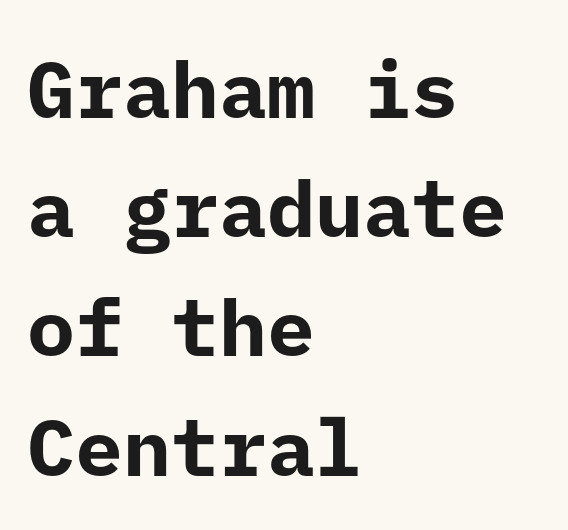
{"serif": "no", "italic": "no", "bold": "yes", "weight": "bold", "width": "normal", "stroke_contrast": "low", "x_height": "medium", "underline": "no", "align": "left", "line_spacing": "normal", "line_spacing_ratio": 1.49, "letter_spacing": "normal", "letter_spacing_em": 0.0, "glyph_px": 80}
